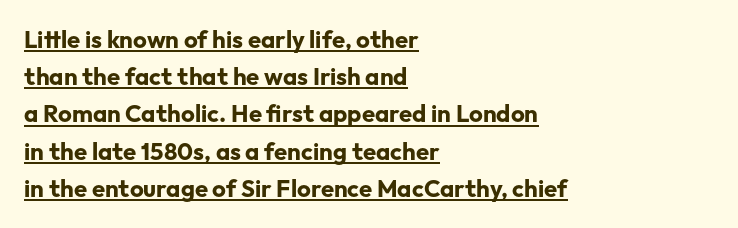
The image shows 24 px bold type, upright; set left-aligned, normal line spacing (1.55x), normal letter spacing, underlined.
